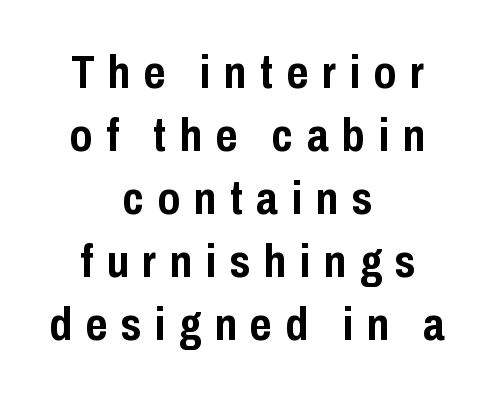
The image shows 47 px semibold, condensed sans-serif type, upright; set centered, normal line spacing (1.34x), unusually wide letter spacing (+0.29 em), not underlined; low stroke contrast and a medium x-height.
